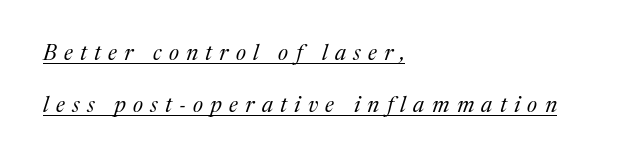
The image shows 22 px text type, italic (leaning right); set left-aligned, loose line spacing (2.35x), unusually wide letter spacing (+0.33 em), underlined.
